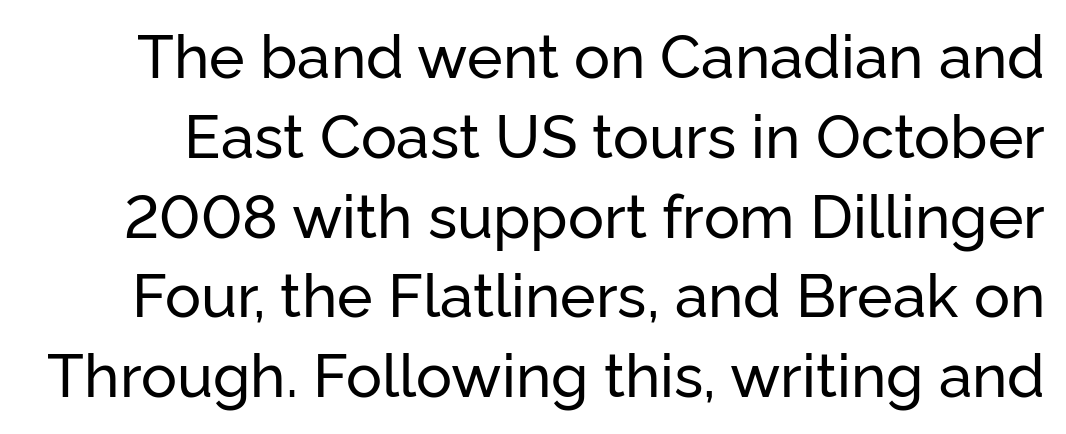
Typographically, this falls in the sans-serif category. Vertical spacing — default. If you drew a line through each stem, it would be perfectly vertical. Think of a printed novel: that variable character pitch is what you see here. The baseline area is clear. Does extra space separate the letters? No, they use regular spacing.
